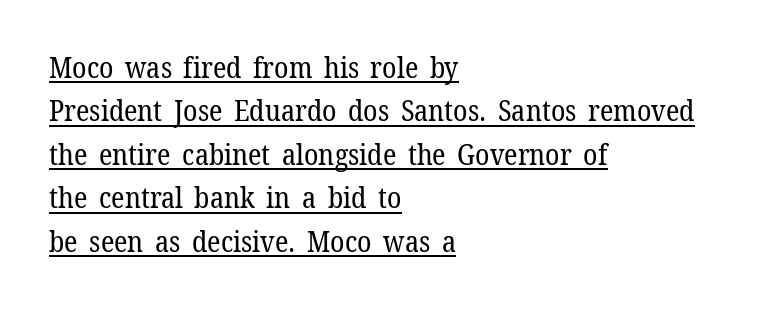
{"serif": "yes", "italic": "no", "bold": "no", "weight": "regular", "width": "normal", "stroke_contrast": "low", "x_height": "medium", "monospaced": "no", "underline": "yes", "align": "left", "line_spacing": "normal", "line_spacing_ratio": 1.5, "letter_spacing": "normal", "letter_spacing_em": 0.0, "glyph_px": 29}
